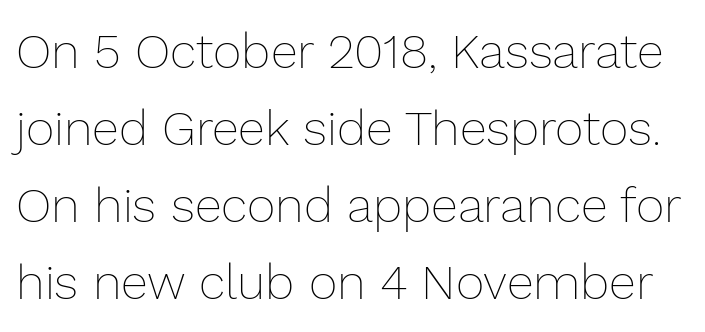
Q: Is the text bold? A: No.
Q: Is the text italic (slanted)? A: No, it is upright.
Q: Is the text underlined? A: No.
Q: Is the spacing between letters normal or unusually wide? A: Normal.
Q: Is the spacing between lines tight, normal or loose? A: Normal.
Q: Width (condensed, normal, or wide)? A: Normal.
Q: Stroke contrast? A: Low.
Q: x-height? A: Medium.
Q: Monospaced? A: No.
